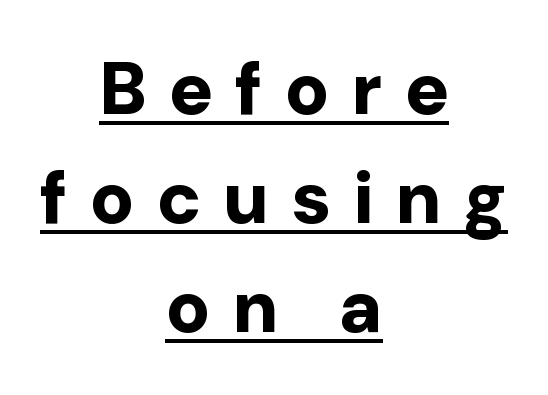
Q: Is the text bold? A: Yes.
Q: Is the text italic (slanted)? A: No, it is upright.
Q: Is the typeface a serif or a sans-serif typeface? A: Sans-serif.
Q: Is the text underlined? A: Yes.
Q: How is the paragraph aligned? A: Centered.
Q: Is the spacing between letters normal or unusually wide? A: Unusually wide.
Q: Is the spacing between lines tight, normal or loose? A: Normal.
Q: Width (condensed, normal, or wide)? A: Normal.
Q: Stroke contrast? A: Low.
Q: x-height? A: Medium.
Q: Monospaced? A: No.
